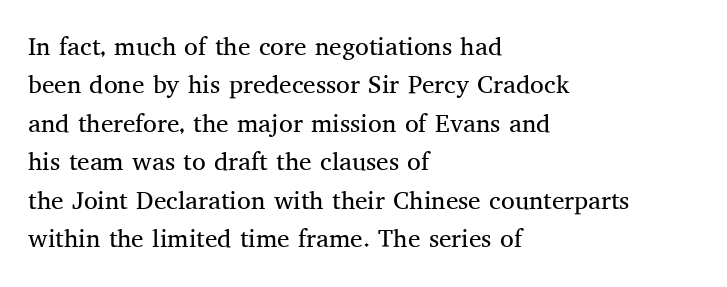
Q: Is the text bold? A: No.
Q: Is the text italic (slanted)? A: No, it is upright.
Q: Is the text underlined? A: No.
Q: How is the paragraph aligned? A: Left-aligned.
Q: Is the spacing between letters normal or unusually wide? A: Normal.
Q: Is the spacing between lines tight, normal or loose? A: Normal.
